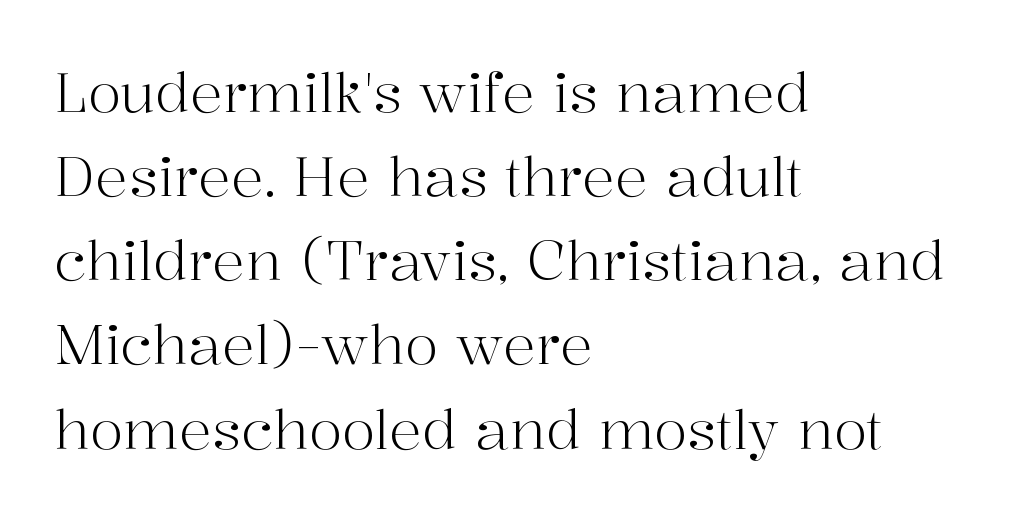
The image shows 55 px light serif type, upright; set left-aligned, normal line spacing (1.53x), normal letter spacing, not underlined; high stroke contrast and a medium x-height.
